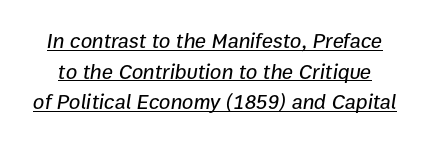
The image shows 21 px text type, italic (leaning right); set normal line spacing (1.46x), normal letter spacing, underlined.
